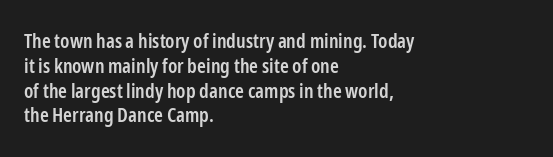
{"italic": "no", "bold": "semi", "underline": "no", "align": "left", "line_spacing_ratio": 1.24, "letter_spacing": "normal", "letter_spacing_em": 0.0, "glyph_px": 20}
